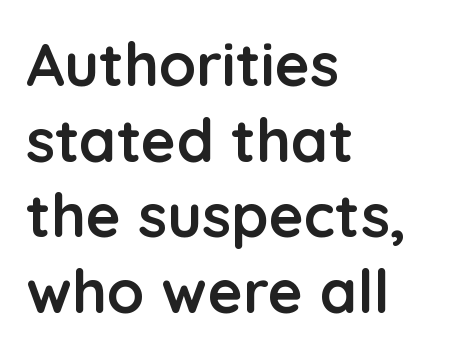
{"serif": "no", "italic": "no", "bold": "yes", "weight": "semibold", "width": "normal", "stroke_contrast": "low", "x_height": "medium", "monospaced": "no", "underline": "no", "align": "left", "line_spacing": "normal", "line_spacing_ratio": 1.26, "letter_spacing": "normal", "letter_spacing_em": 0.0, "glyph_px": 60}
